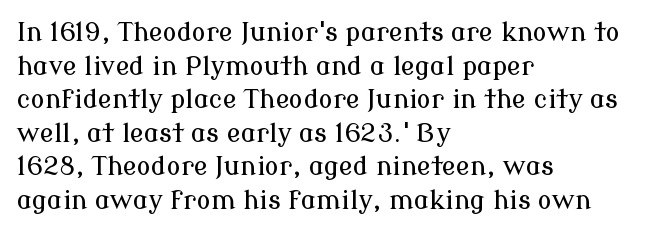
{"italic": "no", "underline": "no", "align": "left", "line_spacing": "normal", "line_spacing_ratio": 1.29, "letter_spacing": "normal", "letter_spacing_em": 0.0, "glyph_px": 26}
